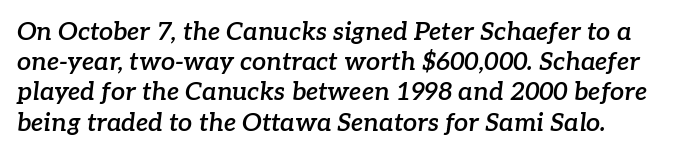
Unmarked baselines from the first word to the last. The tracking reads as untouched default to a designer's eye. Notice the strokes are somewhat thickened but not fully heavy: this is a semibold. An italicized treatment has been applied to the whole sample.
